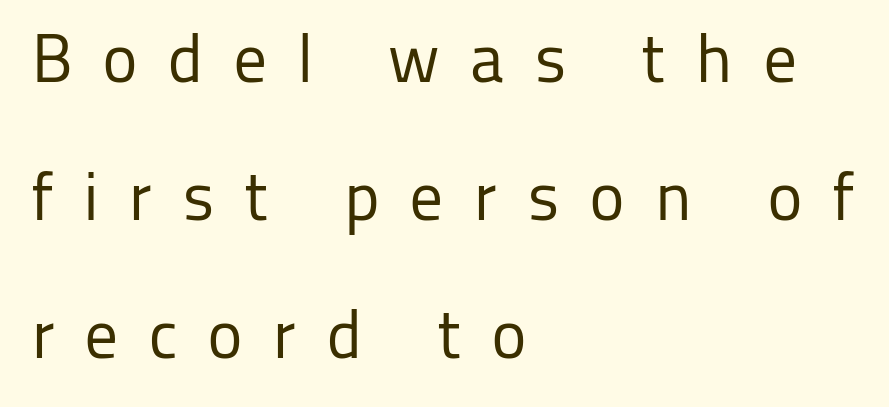
The rendering anchors every line to the left-hand side. Tracking here is generous; glyphs stand well apart from one another. Ascenders rise straight up at ninety degrees. The space directly below the letters is spotless. Vertical stems look standard width or narrower in stroke. Regarding serifs, this sample does without them.
